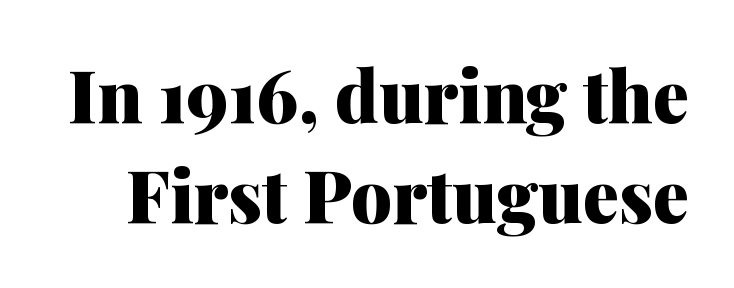
Q: Is the text bold? A: Yes.
Q: Is the text italic (slanted)? A: No, it is upright.
Q: Is the typeface a serif or a sans-serif typeface? A: Serif.
Q: Is the text underlined? A: No.
Q: Is the spacing between letters normal or unusually wide? A: Normal.
Q: Is the spacing between lines tight, normal or loose? A: Normal.
Q: Width (condensed, normal, or wide)? A: Normal.
Q: Stroke contrast? A: Medium.
Q: x-height? A: Medium.
Q: Monospaced? A: No.
